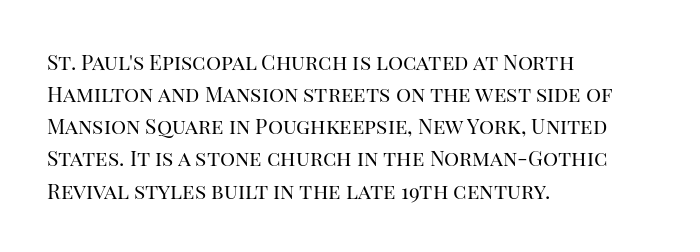
Q: Is the text bold? A: No.
Q: Is the text italic (slanted)? A: No, it is upright.
Q: Is the text underlined? A: No.
Q: How is the paragraph aligned? A: Left-aligned.
Q: Is the spacing between letters normal or unusually wide? A: Normal.
Q: Is the spacing between lines tight, normal or loose? A: Normal.
